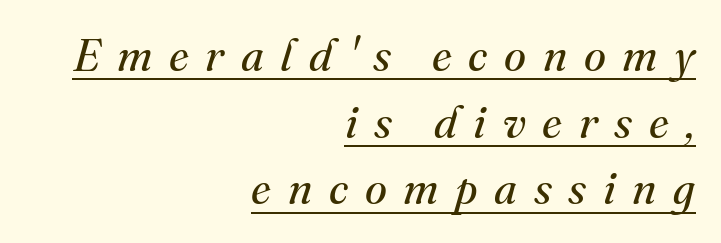
Q: Is the text bold? A: No.
Q: Is the text italic (slanted)? A: Yes, it leans right by about 16 degrees.
Q: Is the typeface a serif or a sans-serif typeface? A: Serif.
Q: Is the text underlined? A: Yes.
Q: How is the paragraph aligned? A: Right-aligned.
Q: Is the spacing between letters normal or unusually wide? A: Unusually wide.
Q: Is the spacing between lines tight, normal or loose? A: Normal.
Q: Width (condensed, normal, or wide)? A: Normal.
Q: Stroke contrast? A: Medium.
Q: x-height? A: Small.
Q: Monospaced? A: No.
